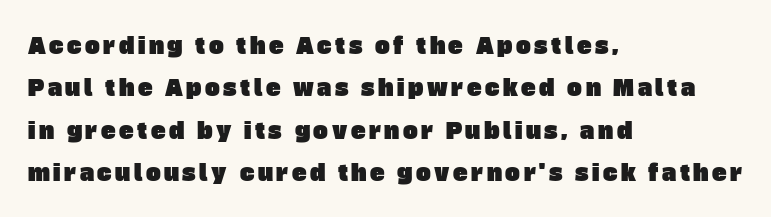
Q: Is the text underlined? A: No.
Q: How is the paragraph aligned? A: Left-aligned.
Q: Is the spacing between lines tight, normal or loose? A: Loose.
